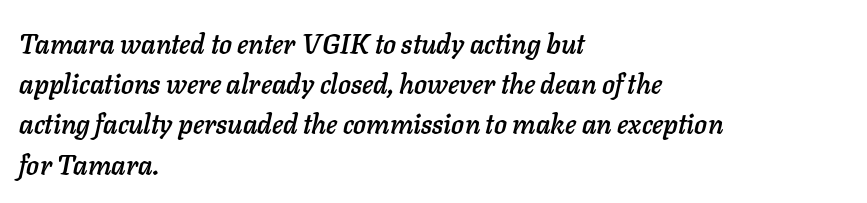
Q: Is the text italic (slanted)? A: Yes, it leans right by about 11 degrees.
Q: Is the text underlined? A: No.
Q: How is the paragraph aligned? A: Left-aligned.
Q: Is the spacing between letters normal or unusually wide? A: Normal.
Q: Is the spacing between lines tight, normal or loose? A: Normal.
